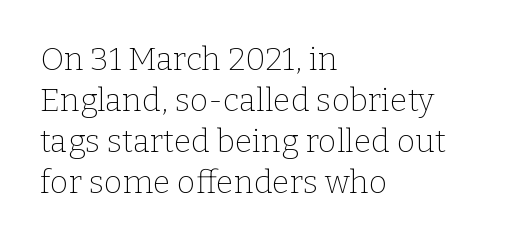
Q: Is the text bold? A: No.
Q: Is the text italic (slanted)? A: No, it is upright.
Q: Is the typeface a serif or a sans-serif typeface? A: Serif.
Q: Is the text underlined? A: No.
Q: How is the paragraph aligned? A: Left-aligned.
Q: Is the spacing between letters normal or unusually wide? A: Normal.
Q: Is the spacing between lines tight, normal or loose? A: Normal.
Q: Width (condensed, normal, or wide)? A: Normal.
Q: Stroke contrast? A: Low.
Q: x-height? A: Medium.
Q: Monospaced? A: No.
